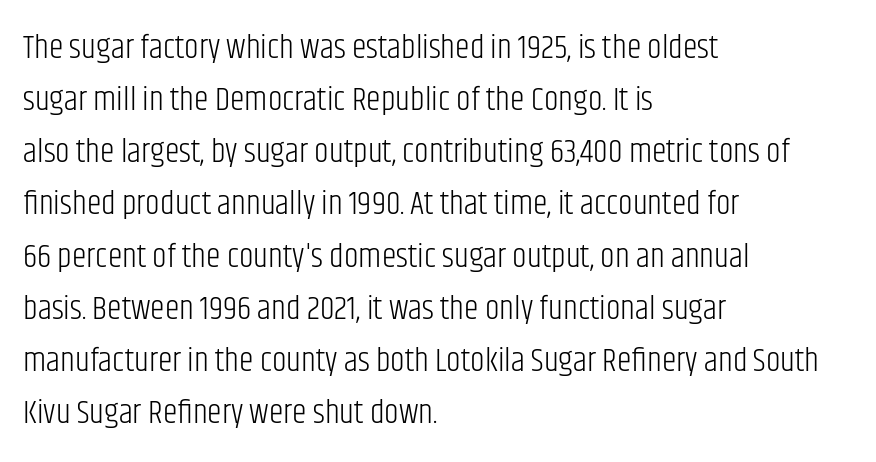
{"serif": "no", "italic": "no", "bold": "no", "weight": "light", "width": "condensed", "stroke_contrast": "low", "x_height": "large", "monospaced": "no", "underline": "no", "align": "left", "line_spacing": "normal", "line_spacing_ratio": 1.58, "letter_spacing": "normal", "letter_spacing_em": 0.0, "glyph_px": 33}
